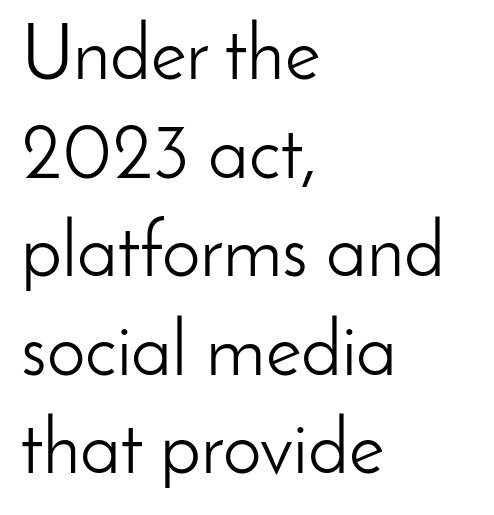
A typesetter would label this face a sans. Just letters on the line, the space beneath them empty. The rendering keeps characters at their native spacing. Every row of glyphs begins at an identical x-position on the left. Spacing verdict: proportional, widths tailored to each character. Weight: not bold — regular or lighter.
